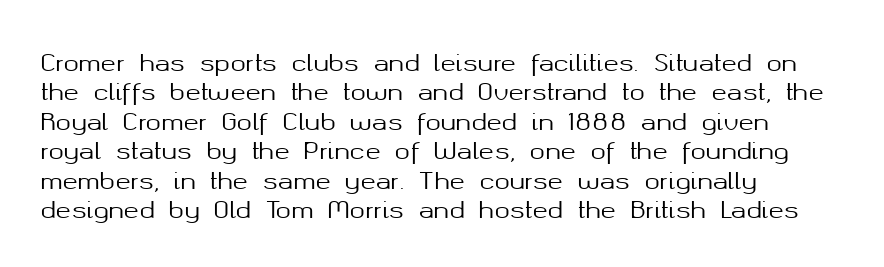
One-word summary of the alignment: left. Posture: vertical. The tracking reads as untouched default to a designer's eye. Each row of text sits above clean, open space. Does the leading feel generous? No, just average.
